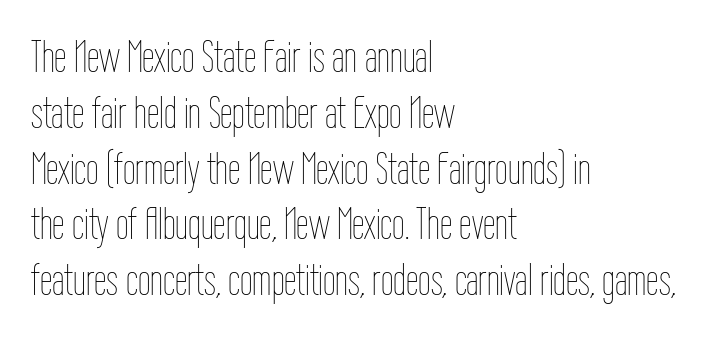
Type without underlining. Each letter keeps its own natural width here, so spacing adapts to shape. These lines stack with their left ends in a neat column. Each word holds together tightly as a unit, with standard inter-letter gaps. This sample uses an upright cut, with every glyph sitting square on the baseline. Stroke mass is kept to a normal reading level or below.
